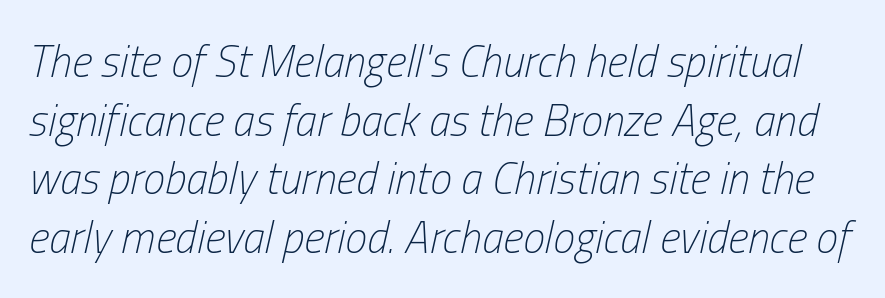
The image shows 44 px light, condensed type, italic (leaning right); set normal line spacing (1.33x), normal letter spacing, not underlined; low stroke contrast and a medium x-height.
